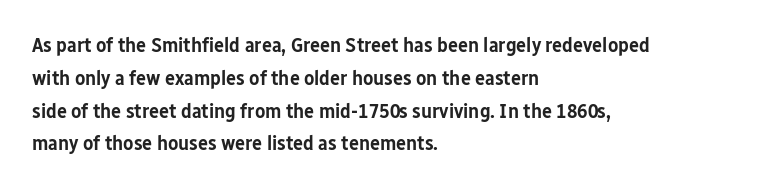
Q: Is the text bold? A: Semi-bold.
Q: Is the text italic (slanted)? A: No, it is upright.
Q: Is the text underlined? A: No.
Q: How is the paragraph aligned? A: Left-aligned.
Q: Is the spacing between letters normal or unusually wide? A: Normal.
Q: Is the spacing between lines tight, normal or loose? A: Normal.
